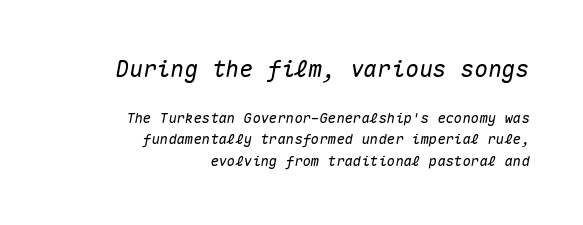
The image shows 23 px text type, italic (leaning right); set right-aligned, normal line spacing (1.57x), normal letter spacing, not underlined; the first (top) block is 1.64x larger.
